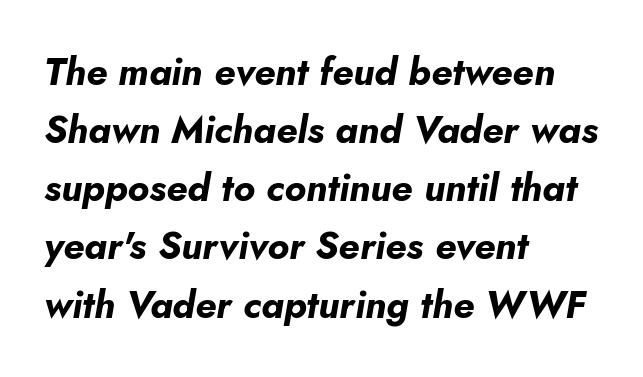
{"italic": "yes", "lean": "right", "slant_degrees": 5, "bold": "yes", "weight": "bold", "width": "normal", "stroke_contrast": "low", "x_height": "small", "monospaced": "no", "underline": "no", "align": "left", "line_spacing": "normal", "line_spacing_ratio": 1.53, "letter_spacing": "normal", "letter_spacing_em": 0.0, "glyph_px": 38}
